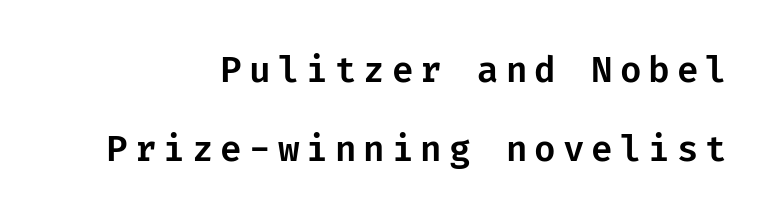
Notice how the stems are strictly vertical — no italics here. In terms of letterspacing, this is a distinctly airy, spread setting. Horizontal bands of white between lines are thick stripes. Look at the bottom of the vertical strokes: they stop flat, with no serifs. The lines in this sample share a right terminus and differ only in where they begin. The area under the type is left untouched.
